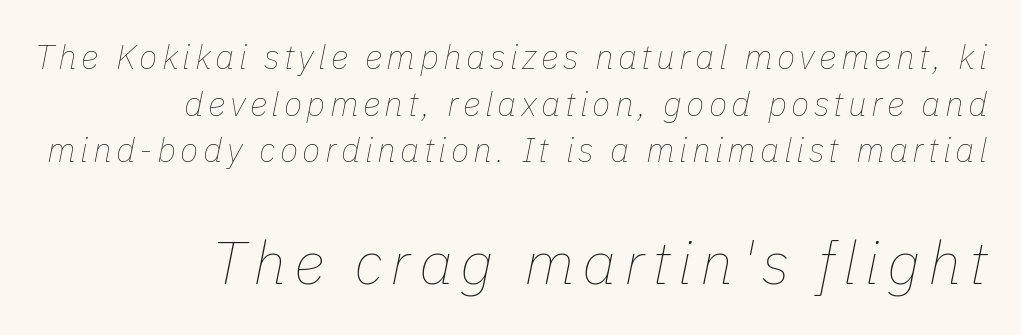
You could not count columns in this text — the font is proportionally spaced. The space between consecutive lines is moderate. The letters are slanted; this is an italic face. The block sitting lower on the canvas is the one with enlarged characters. Descenders are the only things crossing below the line.
